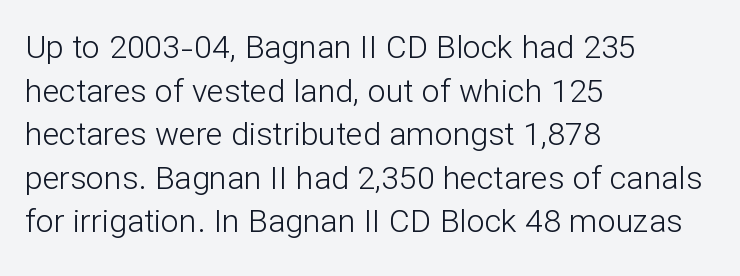
Looks like regular typesetting: each glyph gets only the width it needs. The lines in this sample share a left origin and differ only in where they stop. Is there much room between lines? A standard amount, neither cramped nor airy. Descender tails drop into unmarked territory. Nothing heavy about these letters — not bold at all.
